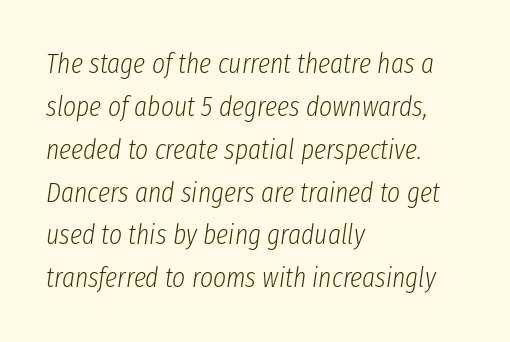
The image shows 28 px light, condensed type, italic (leaning right); set left-aligned, normal line spacing (1.53x), normal letter spacing, not underlined; low stroke contrast and a medium x-height.
